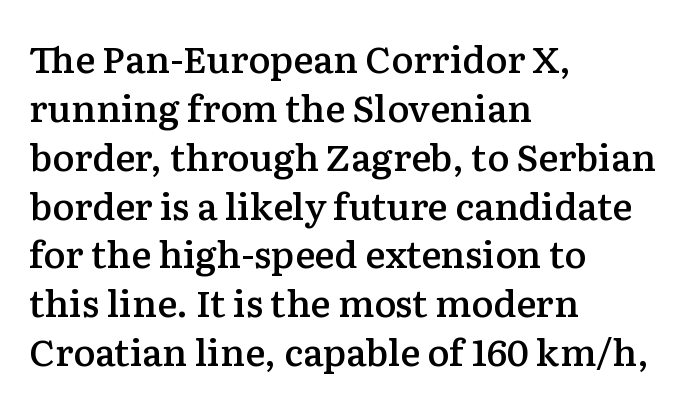
The image shows 37 px semibold serif type, upright; set left-aligned, normal line spacing (1.32x), normal letter spacing, not underlined; low stroke contrast and a medium x-height.
